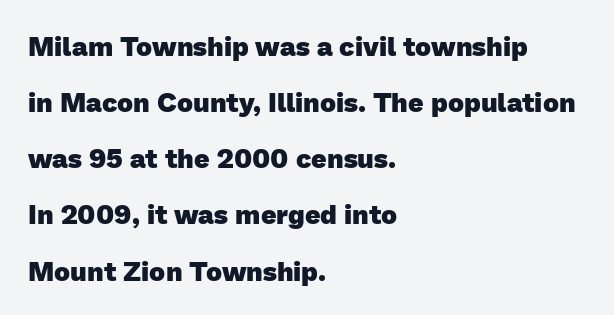
The image shows 27 px bold type; set left-aligned, loose line spacing (2.08x), normal letter spacing, not underlined.
